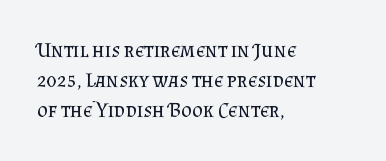
Q: Is the text bold? A: No.
Q: Is the text italic (slanted)? A: No, it is upright.
Q: Is the text underlined? A: No.
Q: How is the paragraph aligned? A: Left-aligned.
Q: Is the spacing between letters normal or unusually wide? A: Normal.
Q: Is the spacing between lines tight, normal or loose? A: Normal.
